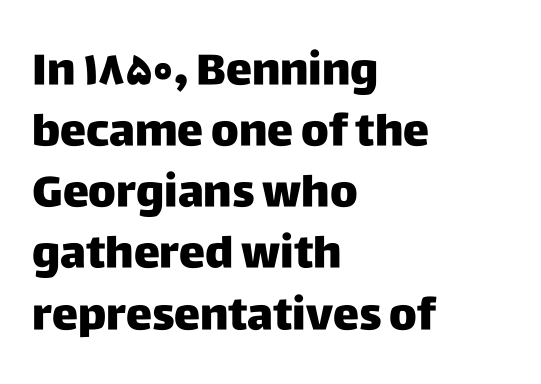
{"serif": "no", "italic": "no", "width": "normal", "stroke_contrast": "low", "x_height": "large", "monospaced": "no", "underline": "no", "align": "left", "line_spacing": "normal", "line_spacing_ratio": 1.39, "letter_spacing": "normal", "letter_spacing_em": 0.0, "glyph_px": 44}
